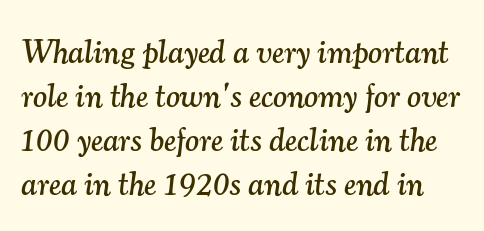
Serif or sans? Serif — the stroke terminals have little feet. The string is rendered with underlining switched off. A typesetter would call this leading conventional body-copy spacing. Here the designer chose a conventional face with non-uniform glyph widths.
